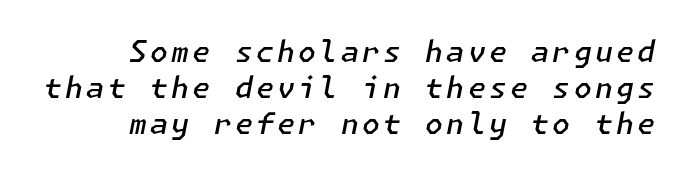
Q: Is the text bold? A: Semi-bold.
Q: Is the text italic (slanted)? A: Yes, it leans right by about 11 degrees.
Q: Is the text underlined? A: No.
Q: Is the spacing between lines tight, normal or loose? A: Normal.
Q: Width (condensed, normal, or wide)? A: Normal.
Q: Stroke contrast? A: Low.
Q: x-height? A: Medium.
